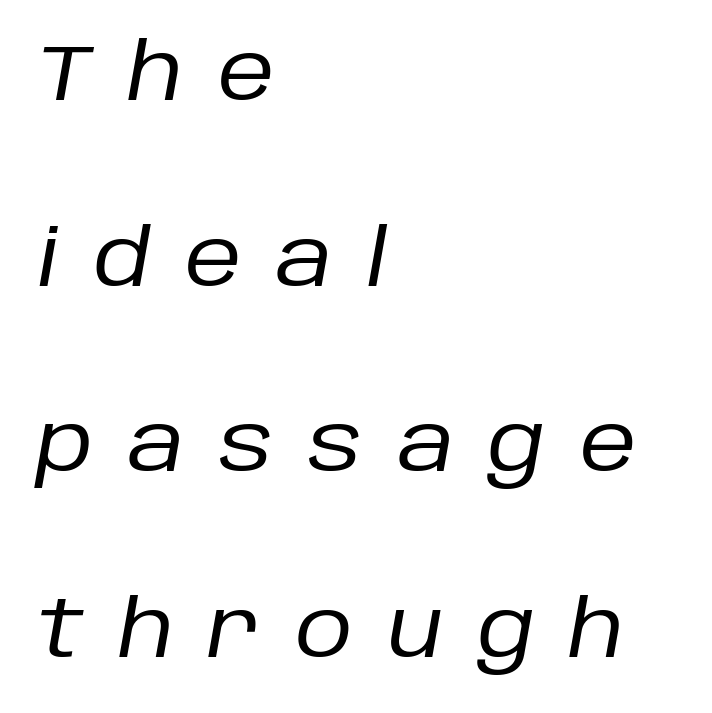
Q: Is the text bold? A: No.
Q: Is the text italic (slanted)? A: Yes, it leans right by about 10 degrees.
Q: Is the text underlined? A: No.
Q: How is the paragraph aligned? A: Left-aligned.
Q: Is the spacing between letters normal or unusually wide? A: Unusually wide.
Q: Is the spacing between lines tight, normal or loose? A: Loose.
Q: Width (condensed, normal, or wide)? A: Normal.
Q: Stroke contrast? A: Low.
Q: x-height? A: Large.
Q: Monospaced? A: No.
